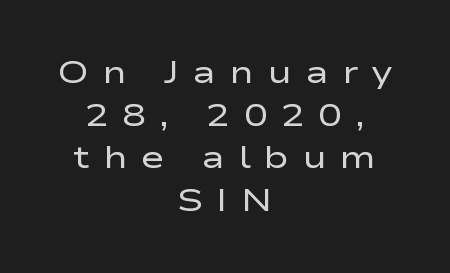
Q: Is the text bold? A: No.
Q: Is the text italic (slanted)? A: No, it is upright.
Q: Is the typeface a serif or a sans-serif typeface? A: Sans-serif.
Q: Is the text underlined? A: No.
Q: How is the paragraph aligned? A: Centered.
Q: Is the spacing between letters normal or unusually wide? A: Unusually wide.
Q: Is the spacing between lines tight, normal or loose? A: Normal.
Q: Width (condensed, normal, or wide)? A: Wide.
Q: Stroke contrast? A: Low.
Q: x-height? A: Medium.
Q: Monospaced? A: No.
